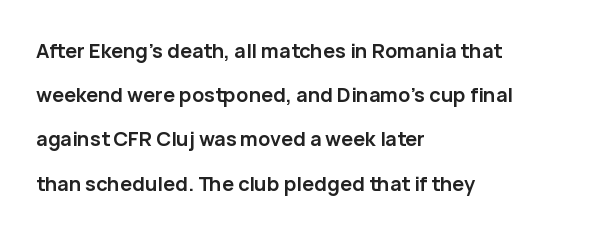
The image shows 20 px bold type, upright; set left-aligned, loose line spacing (2.21x), normal letter spacing, not underlined.
